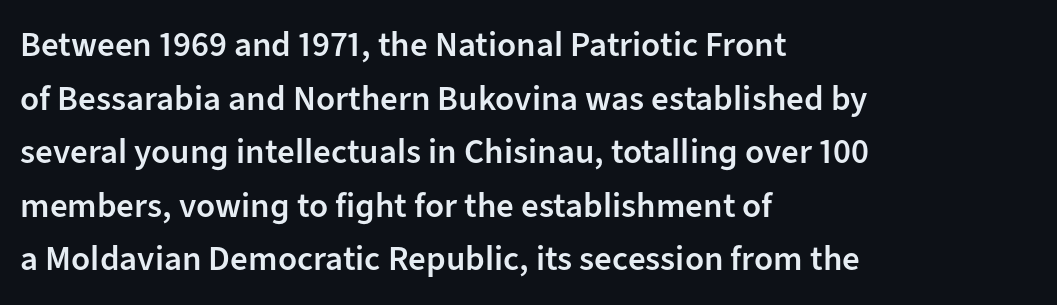
Q: Is the text bold? A: Semi-bold.
Q: Is the text italic (slanted)? A: No, it is upright.
Q: Is the typeface a serif or a sans-serif typeface? A: Sans-serif.
Q: Is the text underlined? A: No.
Q: How is the paragraph aligned? A: Left-aligned.
Q: Is the spacing between letters normal or unusually wide? A: Normal.
Q: Is the spacing between lines tight, normal or loose? A: Normal.
Q: Width (condensed, normal, or wide)? A: Normal.
Q: Stroke contrast? A: Low.
Q: x-height? A: Medium.
Q: Monospaced? A: No.
